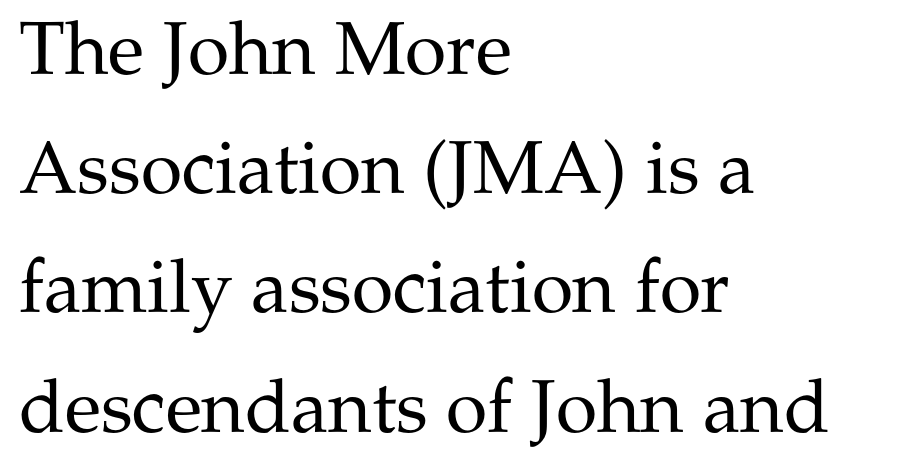
The paragraph shown leans on its left margin. Observe the serifs anchoring each vertical stroke in this sample. Italic: no, the glyphs are upright roman. A typesetter would call this zero additional tracking.
